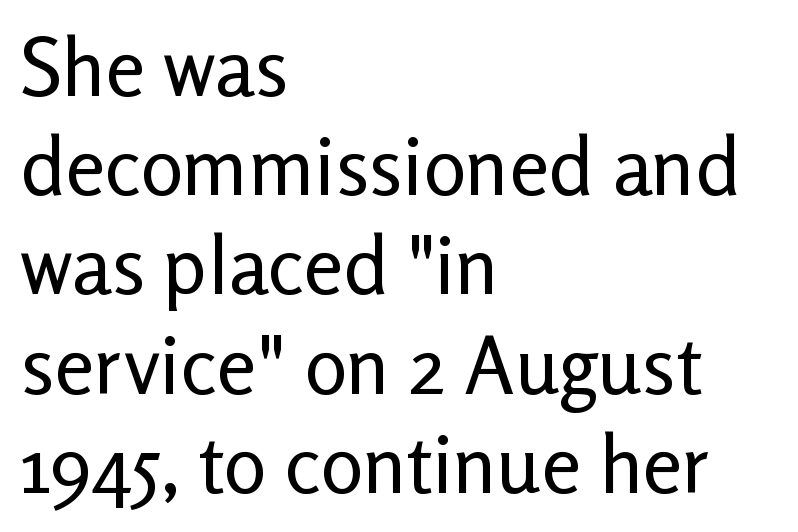
Q: Is the text bold? A: No.
Q: Is the text italic (slanted)? A: No, it is upright.
Q: Is the typeface a serif or a sans-serif typeface? A: Sans-serif.
Q: Is the text underlined? A: No.
Q: How is the paragraph aligned? A: Left-aligned.
Q: Is the spacing between letters normal or unusually wide? A: Normal.
Q: Width (condensed, normal, or wide)? A: Normal.
Q: Stroke contrast? A: Low.
Q: x-height? A: Medium.
Q: Monospaced? A: No.
